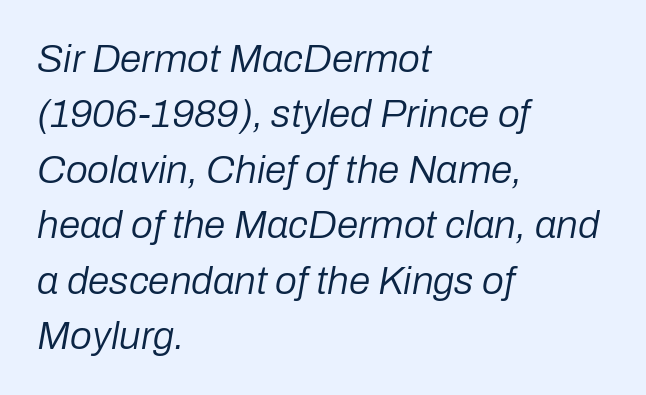
Q: Is the text bold? A: No.
Q: Is the text italic (slanted)? A: Yes, it leans right by about 10 degrees.
Q: Is the text underlined? A: No.
Q: How is the paragraph aligned? A: Left-aligned.
Q: Is the spacing between letters normal or unusually wide? A: Normal.
Q: Is the spacing between lines tight, normal or loose? A: Normal.
Q: Width (condensed, normal, or wide)? A: Normal.
Q: Stroke contrast? A: Low.
Q: x-height? A: Medium.
Q: Monospaced? A: No.
